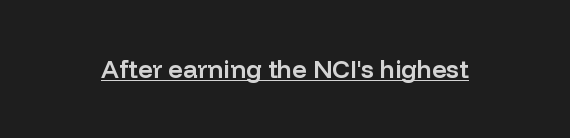
{"italic": "no", "bold": "semi", "underline": "yes", "letter_spacing": "normal", "letter_spacing_em": 0.0, "glyph_px": 25}
